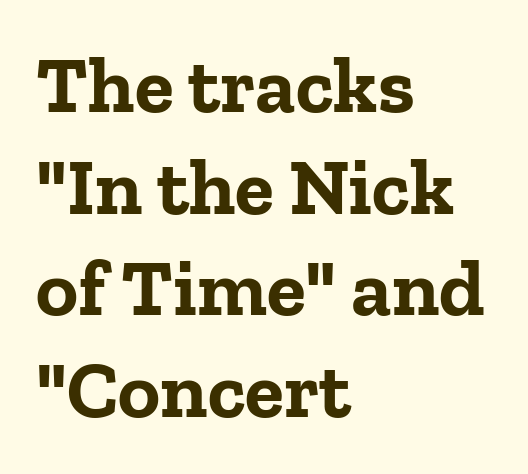
The image shows 80 px bold serif type, upright; set left-aligned, normal line spacing (1.27x), normal letter spacing, not underlined; low stroke contrast and a medium x-height.
